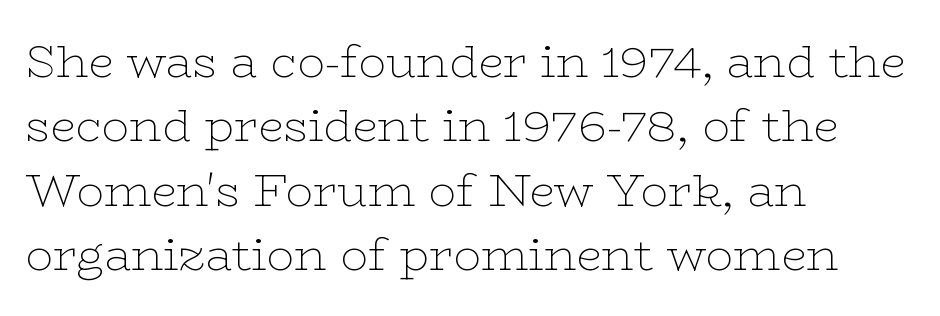
The image shows 46 px thin, wide serif type, upright; set left-aligned, normal line spacing (1.4x), normal letter spacing, not underlined; low stroke contrast and a medium x-height.
